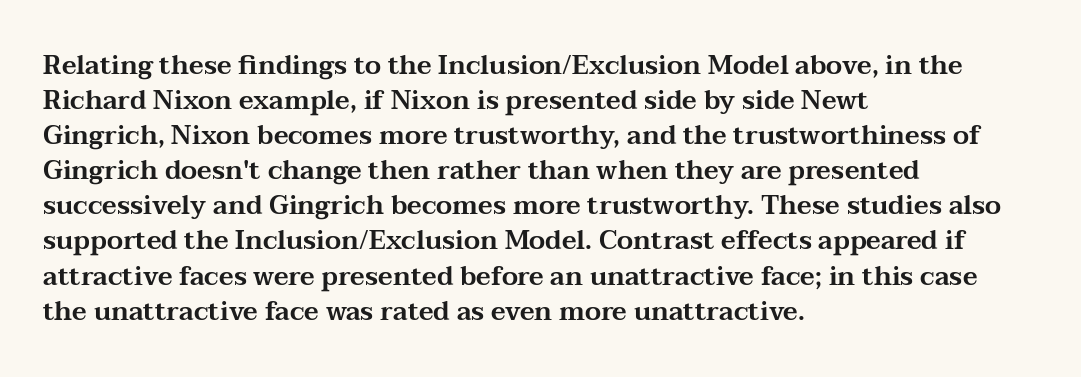
Q: Is the text italic (slanted)? A: No, it is upright.
Q: Is the text underlined? A: No.
Q: How is the paragraph aligned? A: Left-aligned.
Q: Is the spacing between letters normal or unusually wide? A: Normal.
Q: Is the spacing between lines tight, normal or loose? A: Normal.
